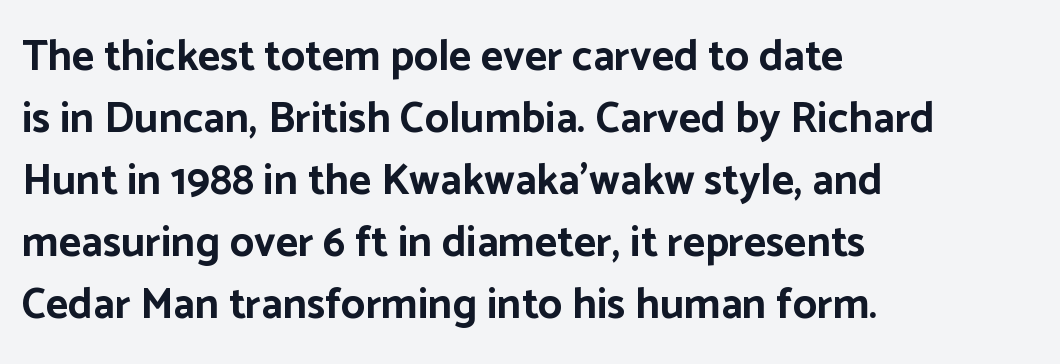
Q: Is the text bold? A: Yes.
Q: Is the text italic (slanted)? A: No, it is upright.
Q: Is the typeface a serif or a sans-serif typeface? A: Sans-serif.
Q: Is the text underlined? A: No.
Q: How is the paragraph aligned? A: Left-aligned.
Q: Is the spacing between letters normal or unusually wide? A: Normal.
Q: Is the spacing between lines tight, normal or loose? A: Normal.
Q: Width (condensed, normal, or wide)? A: Normal.
Q: Stroke contrast? A: Low.
Q: x-height? A: Medium.
Q: Monospaced? A: No.
